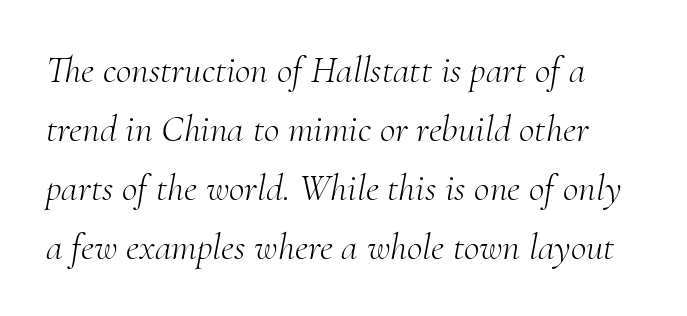
{"serif": "yes", "italic": "yes", "lean": "right", "slant_degrees": 10, "bold": "no", "weight": "light", "width": "normal", "stroke_contrast": "medium", "x_height": "small", "monospaced": "no", "underline": "no", "line_spacing": "normal", "line_spacing_ratio": 1.55, "letter_spacing": "normal", "letter_spacing_em": 0.0, "glyph_px": 38}
